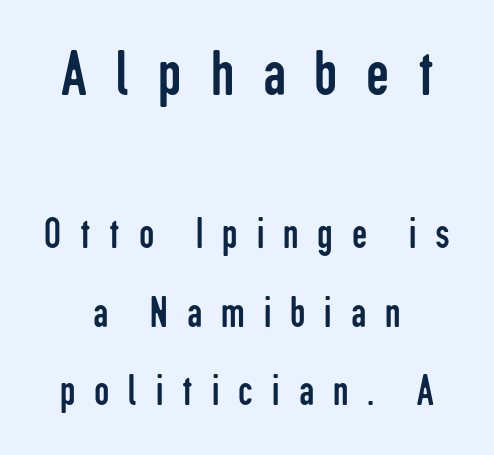
The image shows 65 px regular-weight, condensed sans-serif type, upright; set centered, line spacing 1.82x, unusually wide letter spacing (+0.44 em), not underlined; the first (top) block is 1.51x larger; low stroke contrast and a medium x-height.
